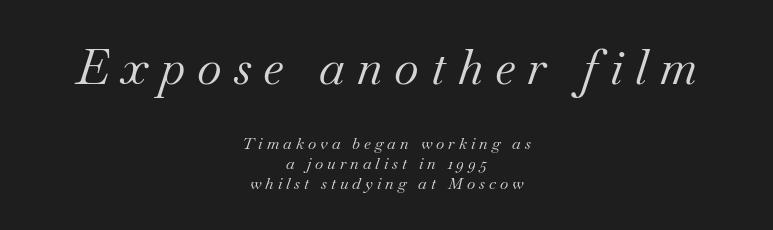
{"serif": "yes", "italic": "yes", "lean": "right", "slant_degrees": 18, "bold": "no", "weight": "regular", "width": "normal", "stroke_contrast": "medium", "x_height": "small", "monospaced": "no", "underline": "no", "align": "center", "line_spacing_ratio": 1.23, "letter_spacing": "wide", "letter_spacing_em": 0.25, "larger_block": "first", "size_ratio": 3.0, "glyph_px": 48}
